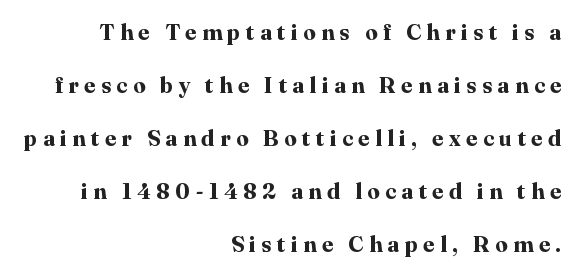
{"italic": "no", "bold": "yes", "underline": "no", "align": "right", "line_spacing": "loose", "line_spacing_ratio": 2.41, "letter_spacing": "wide", "letter_spacing_em": 0.25, "glyph_px": 22}
